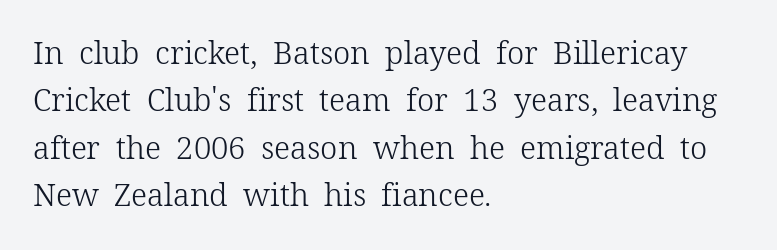
The image shows 31 px light serif type, upright; set left-aligned, normal line spacing (1.53x), normal letter spacing, not underlined; low stroke contrast and a medium x-height.
